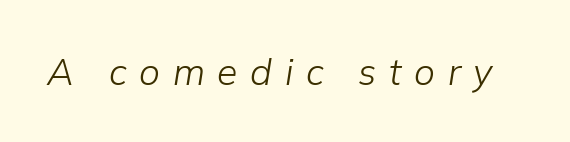
Q: Is the text bold? A: No.
Q: Is the text italic (slanted)? A: Yes, it leans right by about 9 degrees.
Q: Is the text underlined? A: No.
Q: Is the spacing between letters normal or unusually wide? A: Unusually wide.
Q: Width (condensed, normal, or wide)? A: Normal.
Q: Stroke contrast? A: Low.
Q: x-height? A: Medium.
Q: Monospaced? A: No.
